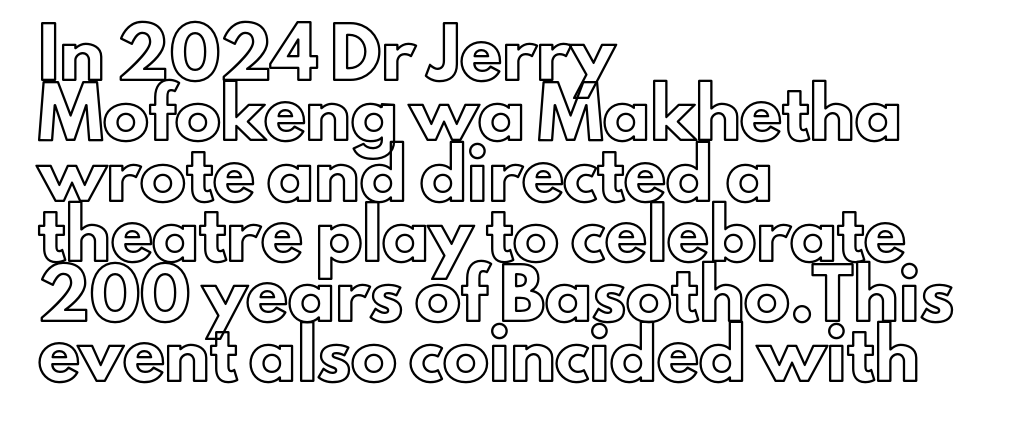
Q: Is the text italic (slanted)? A: No, it is upright.
Q: Is the text underlined? A: No.
Q: How is the paragraph aligned? A: Left-aligned.
Q: Is the spacing between letters normal or unusually wide? A: Normal.
Q: Is the spacing between lines tight, normal or loose? A: Normal.
Q: Width (condensed, normal, or wide)? A: Normal.
Q: x-height? A: Small.
Q: Monospaced? A: No.
